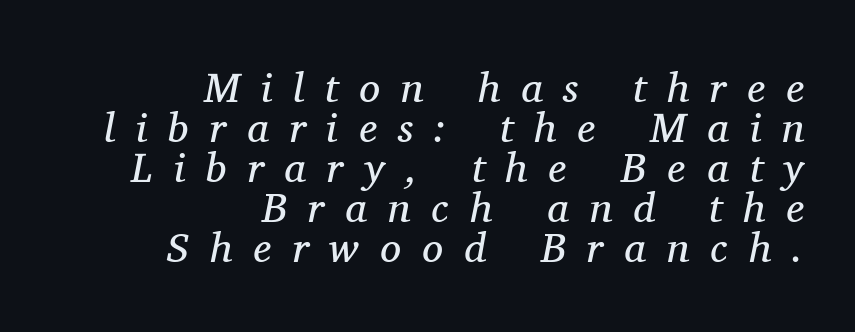
{"serif": "yes", "italic": "yes", "lean": "right", "slant_degrees": 11, "bold": "no", "weight": "regular", "width": "normal", "stroke_contrast": "medium", "x_height": "medium", "monospaced": "no", "underline": "no", "align": "right", "line_spacing": "tight", "line_spacing_ratio": 0.95, "letter_spacing": "wide", "letter_spacing_em": 0.5, "glyph_px": 42}
